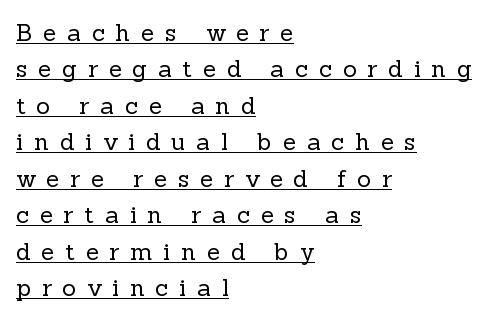
Q: Is the text bold? A: No.
Q: Is the text italic (slanted)? A: No, it is upright.
Q: Is the text underlined? A: Yes.
Q: How is the paragraph aligned? A: Left-aligned.
Q: Is the spacing between letters normal or unusually wide? A: Unusually wide.
Q: Is the spacing between lines tight, normal or loose? A: Normal.
